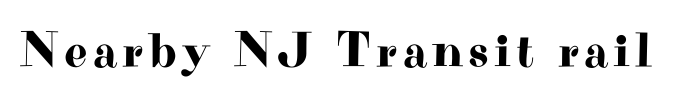
The image shows 51 px wide serif type, upright; set not underlined; high stroke contrast and a small x-height.
